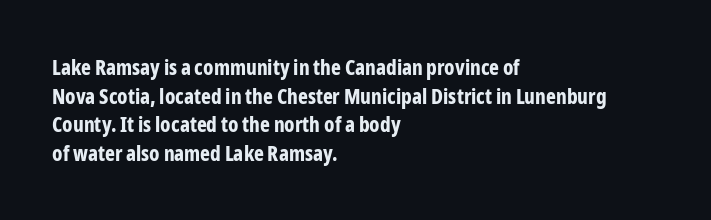
Q: Is the text bold? A: Yes.
Q: Is the text italic (slanted)? A: No, it is upright.
Q: Is the text underlined? A: No.
Q: How is the paragraph aligned? A: Left-aligned.
Q: Is the spacing between letters normal or unusually wide? A: Normal.
Q: Is the spacing between lines tight, normal or loose? A: Normal.
